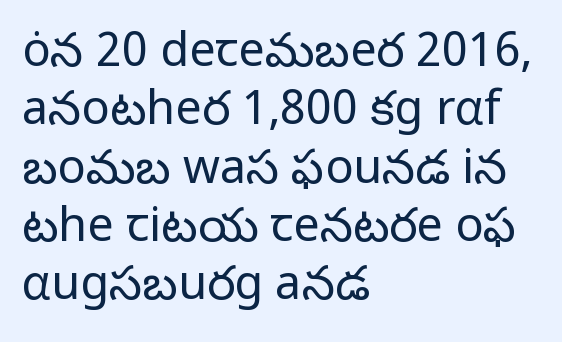
Q: Is the text bold? A: No.
Q: Is the text italic (slanted)? A: No, it is upright.
Q: Is the typeface a serif or a sans-serif typeface? A: Sans-serif.
Q: Is the text underlined? A: No.
Q: How is the paragraph aligned? A: Left-aligned.
Q: Is the spacing between letters normal or unusually wide? A: Normal.
Q: Width (condensed, normal, or wide)? A: Normal.
Q: Stroke contrast? A: Low.
Q: x-height? A: Medium.
Q: Monospaced? A: No.
